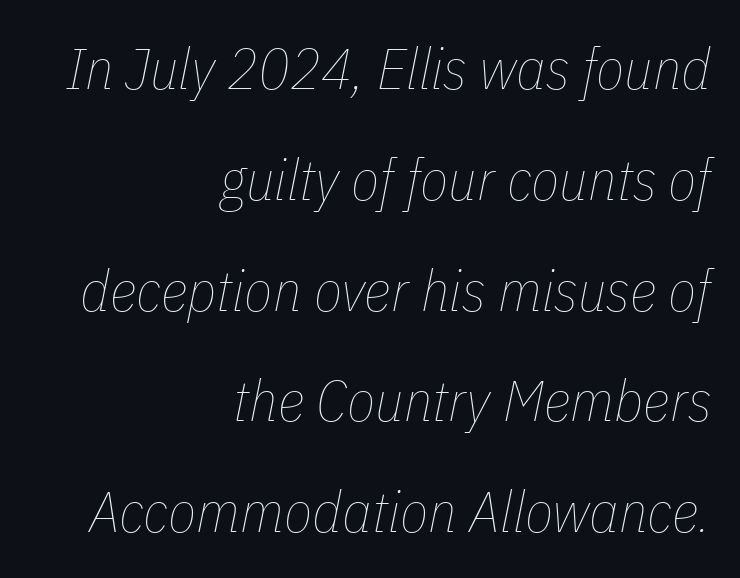
The image shows 58 px thin, condensed type, italic (leaning right); set right-aligned, loose line spacing (1.91x), normal letter spacing, not underlined; low stroke contrast and a medium x-height.
